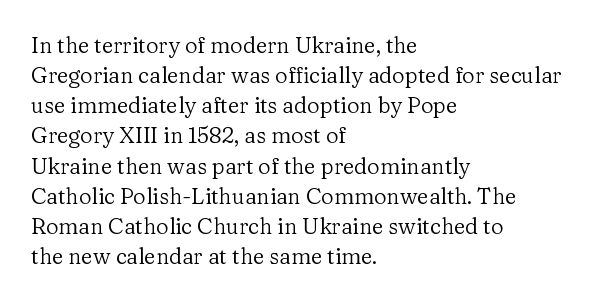
The letterforms sit shoulder to shoulder at normal distance. The space directly below the letters is spotless. Counters stay open thanks to moderate or lighter strokes. The vertical gap from one line to the next is medium. Ascenders rise straight up at ninety degrees. The ragged edge is on the right, which tells us the setting is flush left.
